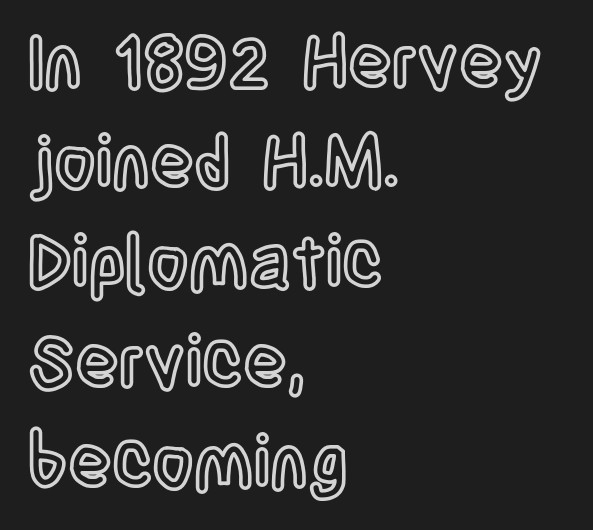
Rendered with straight, roman letterforms. A typesetter would call this proportional, since set widths differ per character. Letter spacing: default. Is there much room between lines? A standard amount, neither cramped nor airy. Decoration check: the copy has no underline. Every row of glyphs begins at an identical x-position on the left.
